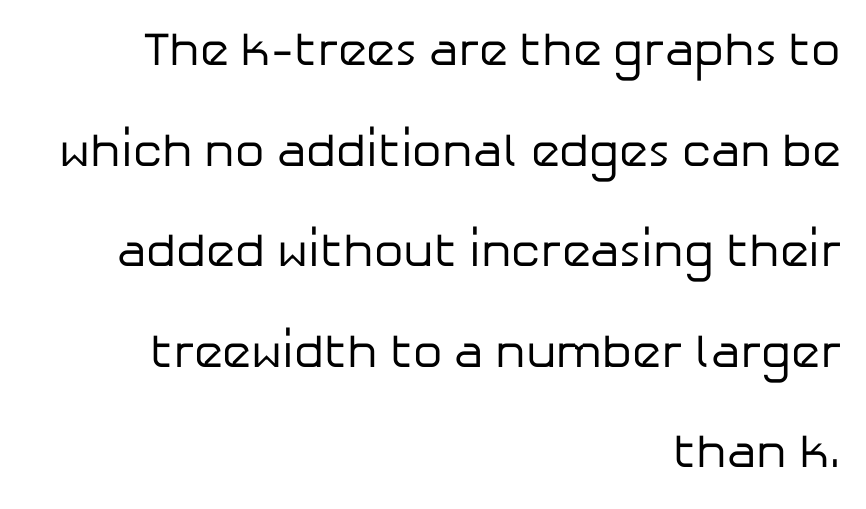
A sans-serif font was chosen for this passage. Words appear dense and cohesive because spacing is normal. Counters stay open thanks to moderate or lighter strokes. A clean baseline with only descenders dipping below it.
